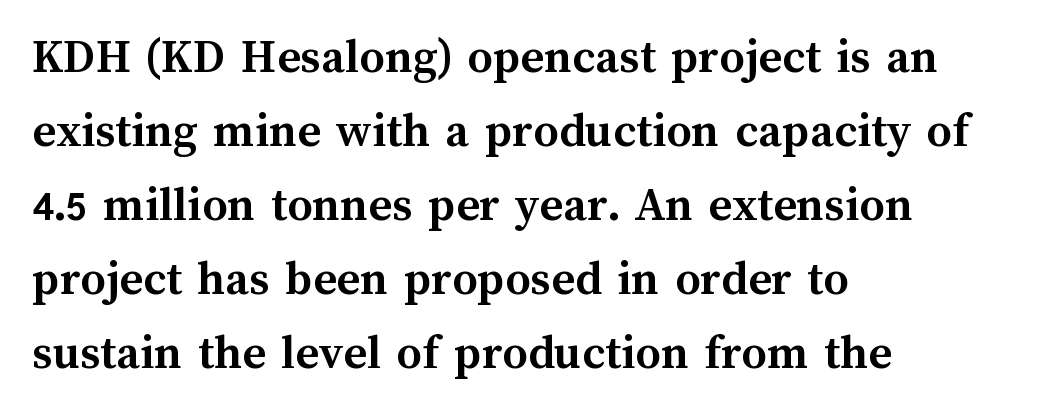
Q: Is the text bold? A: Yes.
Q: Is the text italic (slanted)? A: No, it is upright.
Q: Is the text underlined? A: No.
Q: How is the paragraph aligned? A: Left-aligned.
Q: Is the spacing between letters normal or unusually wide? A: Normal.
Q: Is the spacing between lines tight, normal or loose? A: Normal.
Q: Width (condensed, normal, or wide)? A: Normal.
Q: Stroke contrast? A: Medium.
Q: x-height? A: Medium.
Q: Monospaced? A: No.
